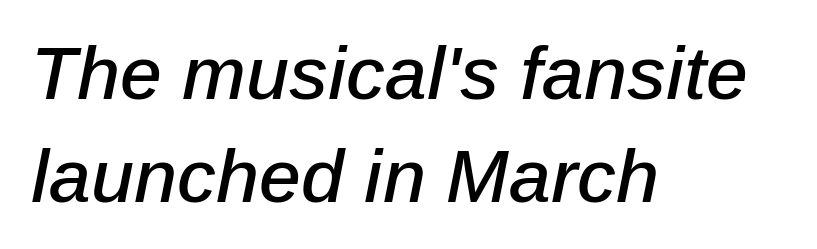
{"italic": "yes", "lean": "right", "slant_degrees": 12, "width": "normal", "stroke_contrast": "low", "x_height": "medium", "monospaced": "no", "underline": "no", "align": "left", "line_spacing": "normal", "line_spacing_ratio": 1.37, "letter_spacing": "normal", "letter_spacing_em": 0.0, "glyph_px": 75}
